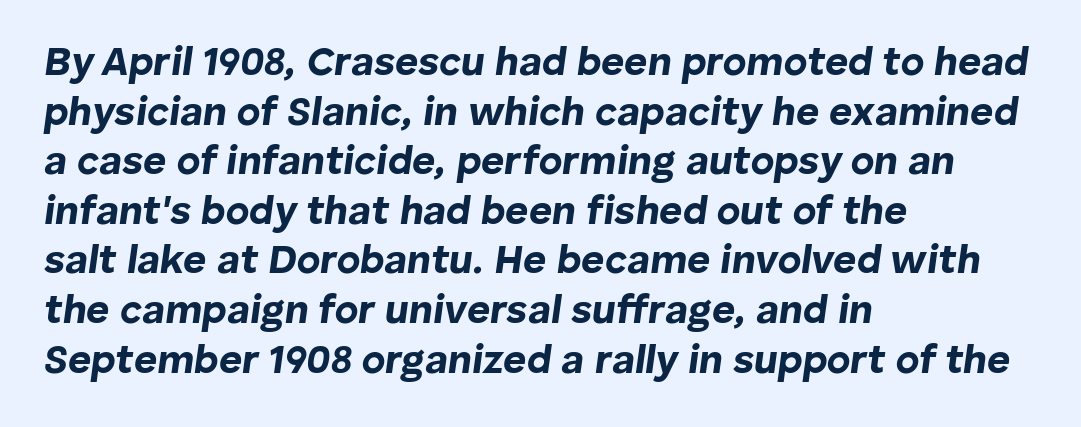
{"italic": "yes", "lean": "right", "slant_degrees": 8, "bold": "yes", "weight": "bold", "width": "normal", "stroke_contrast": "low", "x_height": "medium", "monospaced": "no", "underline": "no", "align": "left", "line_spacing_ratio": 1.24, "letter_spacing": "normal", "letter_spacing_em": 0.0, "glyph_px": 40}
